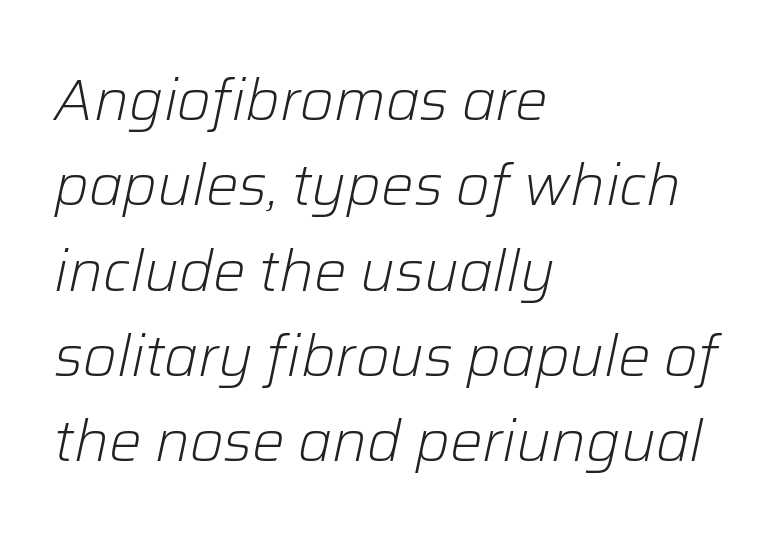
The image shows 58 px light type, italic (leaning right); set left-aligned, normal line spacing (1.47x), normal letter spacing, not underlined; low stroke contrast and a medium x-height.
